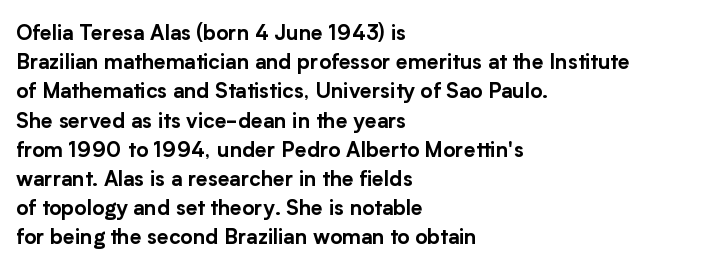
Each word holds together tightly as a unit, with standard inter-letter gaps. Left-aligned paragraph, ragged on the right. The vertical gap from one line to the next is medium. Nope, not italic — everything's standing straight. Check the space under the baseline: it is left empty.
